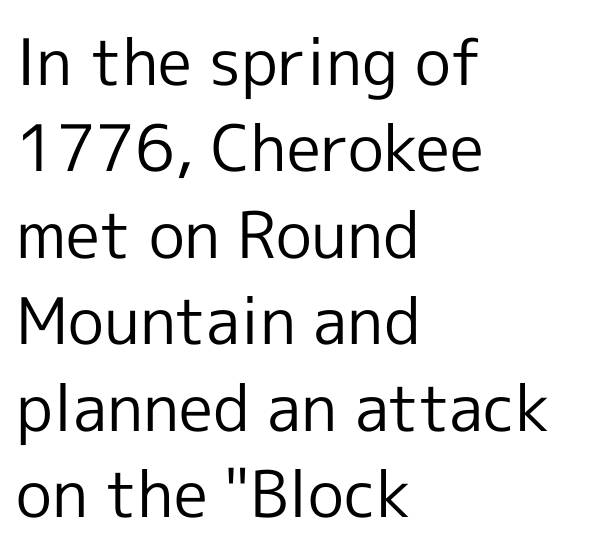
Students, note that the glyphs here touch the page at normal intervals. The face used here is proportionally spaced, like ordinary book or web type. Horizontally, the lines are justified to the leading edge only. No heavy texture on the line: the type isn't bold. Only glyphs here, with clear space below each row.
